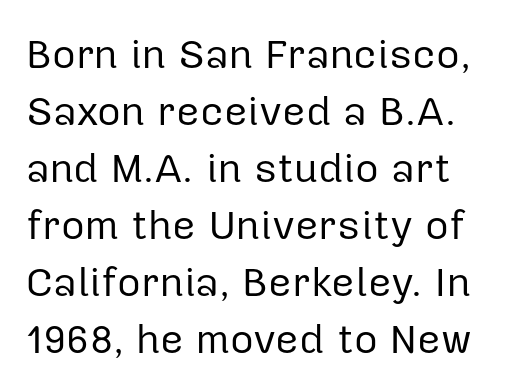
Q: Is the text bold? A: No.
Q: Is the text italic (slanted)? A: No, it is upright.
Q: Is the typeface a serif or a sans-serif typeface? A: Sans-serif.
Q: Is the text underlined? A: No.
Q: Is the spacing between letters normal or unusually wide? A: Normal.
Q: Is the spacing between lines tight, normal or loose? A: Normal.
Q: Width (condensed, normal, or wide)? A: Normal.
Q: Stroke contrast? A: Low.
Q: x-height? A: Medium.
Q: Monospaced? A: No.
